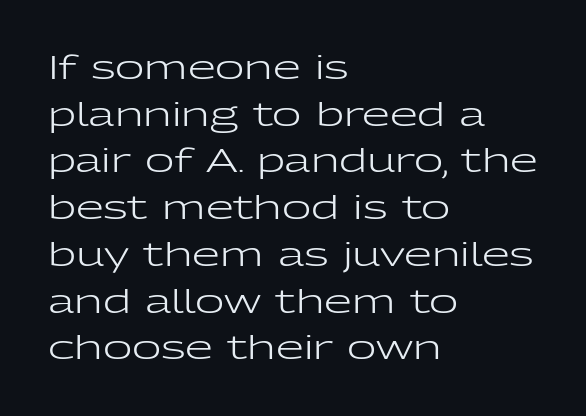
Q: Is the text bold? A: No.
Q: Is the text italic (slanted)? A: No, it is upright.
Q: Is the typeface a serif or a sans-serif typeface? A: Sans-serif.
Q: Is the text underlined? A: No.
Q: How is the paragraph aligned? A: Left-aligned.
Q: Is the spacing between letters normal or unusually wide? A: Normal.
Q: Is the spacing between lines tight, normal or loose? A: Normal.
Q: Width (condensed, normal, or wide)? A: Wide.
Q: Stroke contrast? A: Low.
Q: x-height? A: Medium.
Q: Monospaced? A: No.
